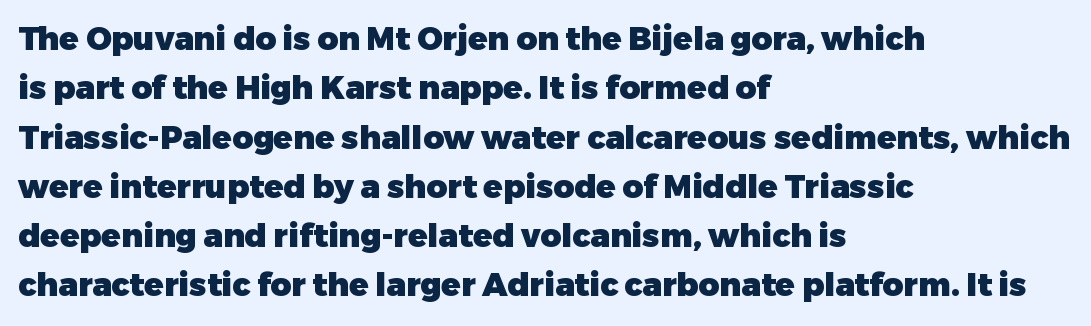
Q: Is the text bold? A: Yes.
Q: Is the text italic (slanted)? A: No, it is upright.
Q: Is the typeface a serif or a sans-serif typeface? A: Sans-serif.
Q: Is the text underlined? A: No.
Q: How is the paragraph aligned? A: Left-aligned.
Q: Is the spacing between letters normal or unusually wide? A: Normal.
Q: Is the spacing between lines tight, normal or loose? A: Normal.
Q: Width (condensed, normal, or wide)? A: Normal.
Q: Stroke contrast? A: Low.
Q: x-height? A: Medium.
Q: Monospaced? A: No.
